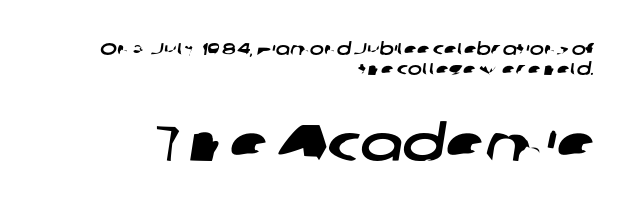
The image shows 51 px wide sans-serif type; set right-aligned, line spacing 1.16x, normal letter spacing, not underlined; the second (bottom) block is 3.0x larger; low stroke contrast and a medium x-height.
